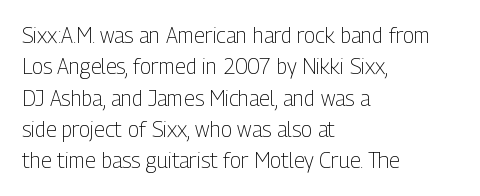
Q: Is the text bold? A: No.
Q: Is the text italic (slanted)? A: No, it is upright.
Q: Is the text underlined? A: No.
Q: How is the paragraph aligned? A: Left-aligned.
Q: Is the spacing between letters normal or unusually wide? A: Normal.
Q: Is the spacing between lines tight, normal or loose? A: Normal.
